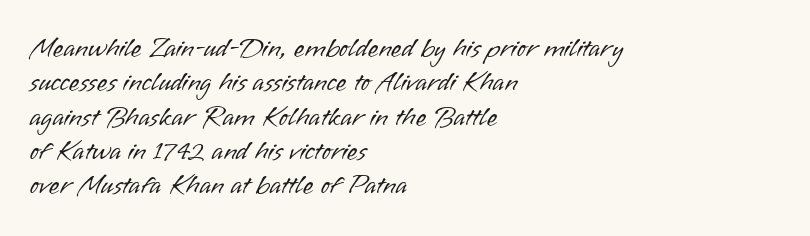
{"bold": "no", "underline": "no", "align": "left", "line_spacing": "normal", "line_spacing_ratio": 1.27, "letter_spacing": "normal", "letter_spacing_em": 0.0, "glyph_px": 27}
